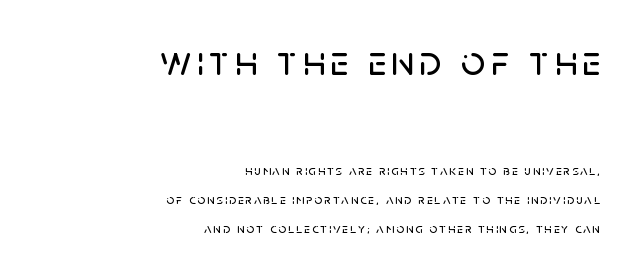
Q: Is the text italic (slanted)? A: No, it is upright.
Q: Is the typeface a serif or a sans-serif typeface? A: Sans-serif.
Q: Is the text underlined? A: No.
Q: How is the paragraph aligned? A: Right-aligned.
Q: Is the spacing between lines tight, normal or loose? A: Loose.
Q: Which block of text is set in a larger size, the first (top) or the second (bottom)? A: The first (top) one.
Q: Width (condensed, normal, or wide)? A: Normal.
Q: Stroke contrast? A: Low.
Q: x-height? A: Large.
Q: Monospaced? A: No.
